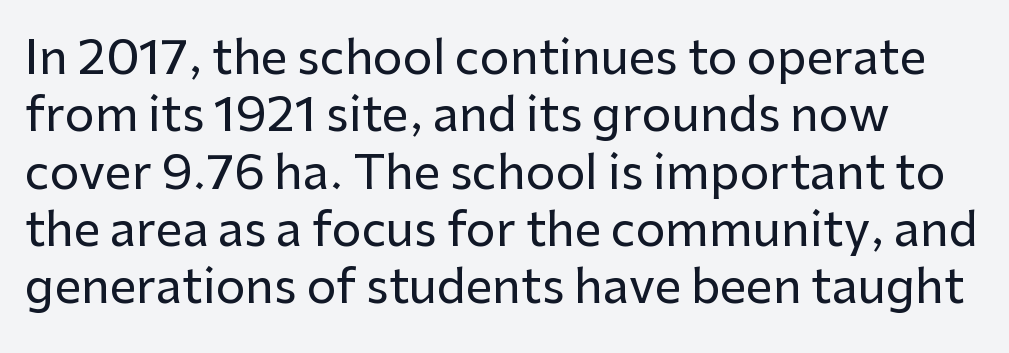
{"serif": "no", "italic": "no", "width": "normal", "stroke_contrast": "low", "x_height": "medium", "monospaced": "no", "underline": "no", "line_spacing_ratio": 1.22, "letter_spacing": "normal", "letter_spacing_em": 0.0, "glyph_px": 47}
